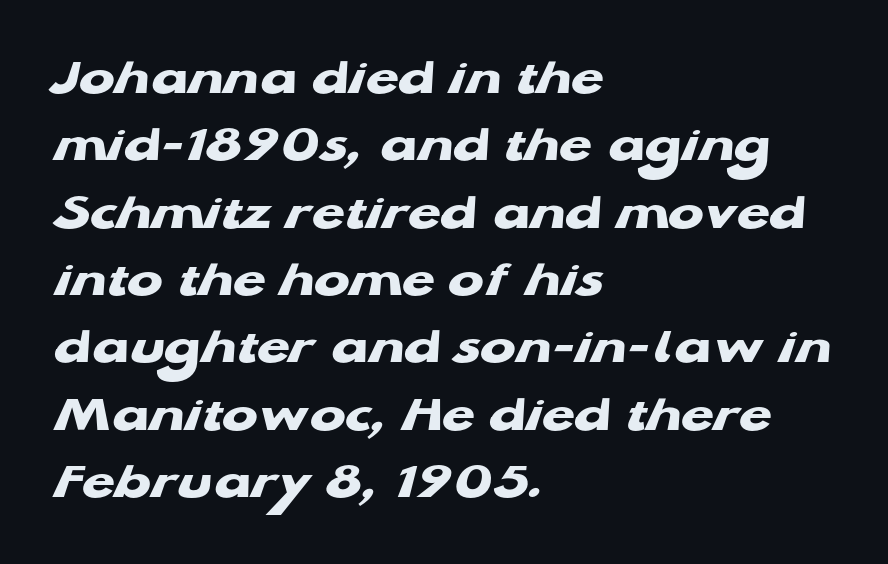
{"serif": "no", "bold": "yes", "weight": "heavy", "width": "wide", "stroke_contrast": "low", "x_height": "medium", "monospaced": "no", "underline": "no", "align": "left", "line_spacing": "normal", "line_spacing_ratio": 1.27, "letter_spacing": "normal", "letter_spacing_em": 0.0, "glyph_px": 53}
